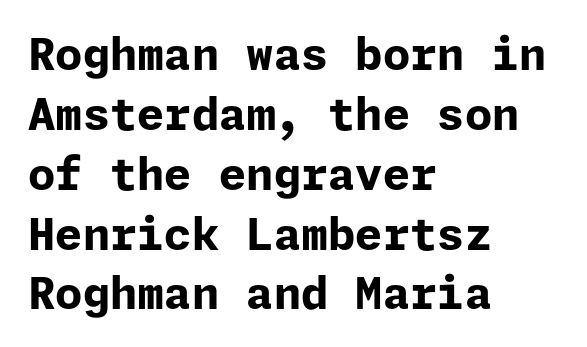
The image shows 44 px bold sans-serif type, upright; set left-aligned, normal line spacing (1.36x), normal letter spacing, not underlined; low stroke contrast and a medium x-height.
